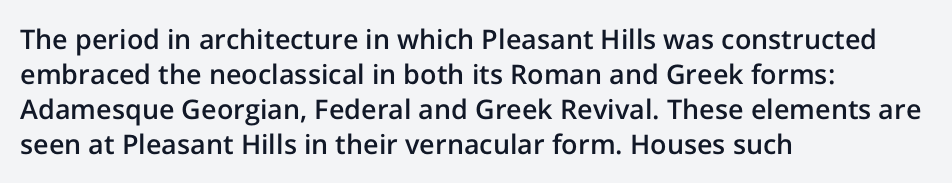
Heft: intermediate — a semibold. How are the letters spaced? Ordinarily, with no added tracking. A typesetter would call this leading conventional body-copy spacing. These lines are set flush left with a ragged right edge. No word sits above an underline. Posture: vertical.
